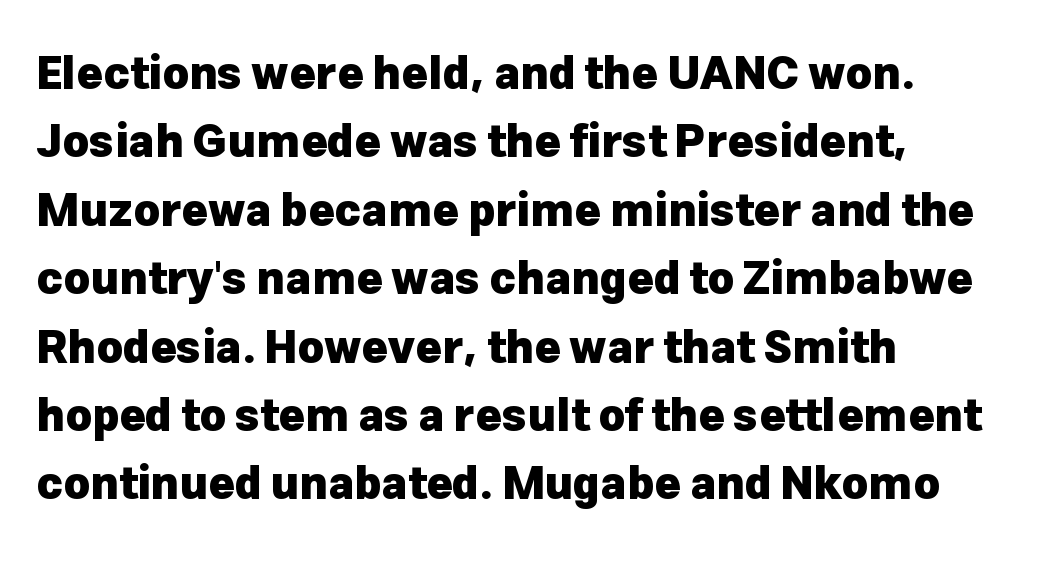
The image shows 45 px heavy sans-serif type, upright; set left-aligned, normal line spacing (1.52x), normal letter spacing, not underlined; low stroke contrast and a medium x-height.
